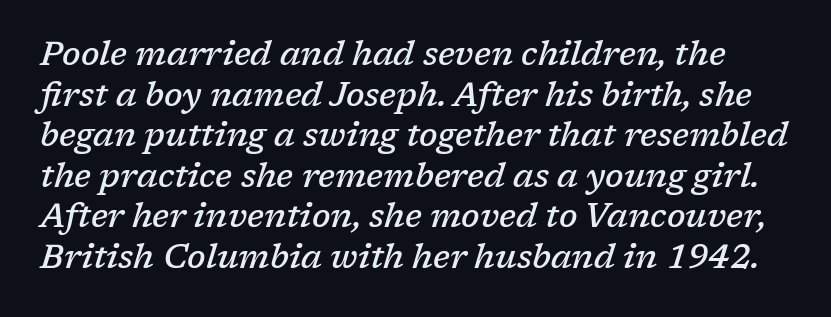
Q: Is the text bold? A: Semi-bold.
Q: Is the text italic (slanted)? A: Yes, it leans right by about 17 degrees.
Q: Is the typeface a serif or a sans-serif typeface? A: Serif.
Q: Is the text underlined? A: No.
Q: Is the spacing between letters normal or unusually wide? A: Normal.
Q: Width (condensed, normal, or wide)? A: Normal.
Q: Stroke contrast? A: Low.
Q: x-height? A: Medium.
Q: Monospaced? A: No.
